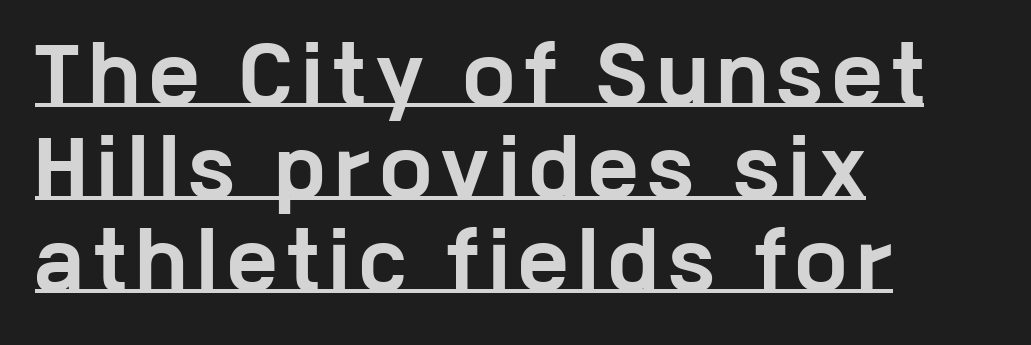
Q: Is the text bold? A: Yes.
Q: Is the text italic (slanted)? A: No, it is upright.
Q: Is the typeface a serif or a sans-serif typeface? A: Sans-serif.
Q: Is the text underlined? A: Yes.
Q: How is the paragraph aligned? A: Left-aligned.
Q: Width (condensed, normal, or wide)? A: Wide.
Q: Stroke contrast? A: Low.
Q: x-height? A: Medium.
Q: Monospaced? A: No.
